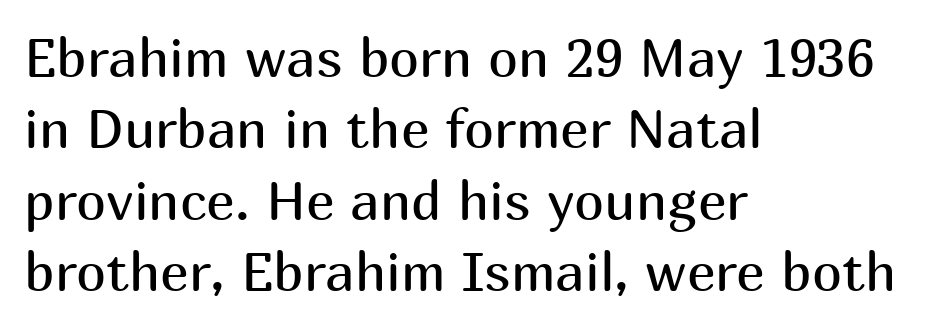
Q: Is the text bold? A: No.
Q: Is the text italic (slanted)? A: No, it is upright.
Q: Is the typeface a serif or a sans-serif typeface? A: Sans-serif.
Q: Is the text underlined? A: No.
Q: How is the paragraph aligned? A: Left-aligned.
Q: Is the spacing between letters normal or unusually wide? A: Normal.
Q: Is the spacing between lines tight, normal or loose? A: Normal.
Q: Width (condensed, normal, or wide)? A: Normal.
Q: Stroke contrast? A: Medium.
Q: x-height? A: Medium.
Q: Monospaced? A: No.
